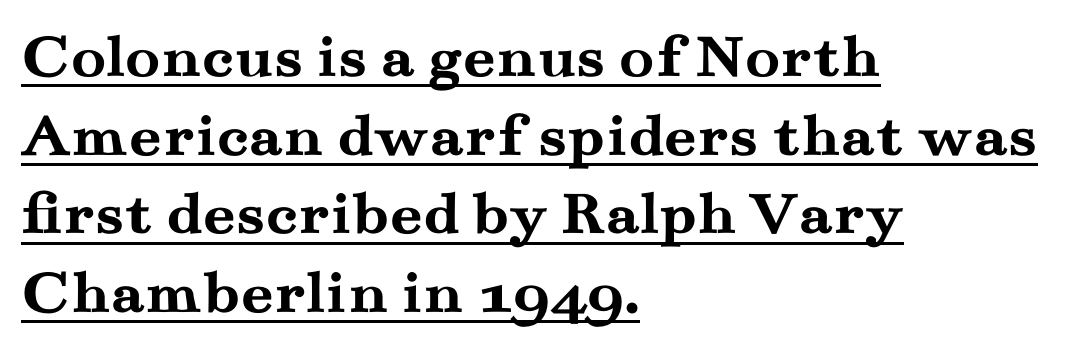
The image shows 64 px semibold, wide serif type, upright; set left-aligned, line spacing 1.23x, normal letter spacing, underlined; medium stroke contrast and a small x-height.
